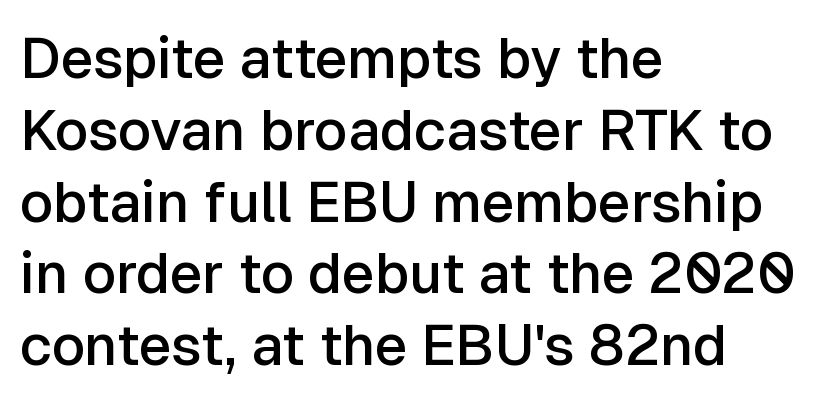
Horizontal bands of white between lines are of average thickness. The passage shown is not underscored anywhere. These lines are set flush left with a ragged right edge. The passage shown is typeset with a sans-serif family. The rendering keeps characters at their native spacing. The sample has been set in demibold, a notch under bold.
